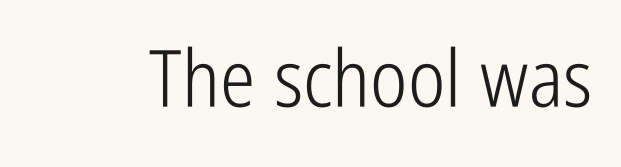
Q: Is the text bold? A: No.
Q: Is the text italic (slanted)? A: No, it is upright.
Q: Is the typeface a serif or a sans-serif typeface? A: Sans-serif.
Q: Is the text underlined? A: No.
Q: Is the spacing between letters normal or unusually wide? A: Normal.
Q: Width (condensed, normal, or wide)? A: Condensed.
Q: Stroke contrast? A: Low.
Q: x-height? A: Medium.
Q: Monospaced? A: No.
